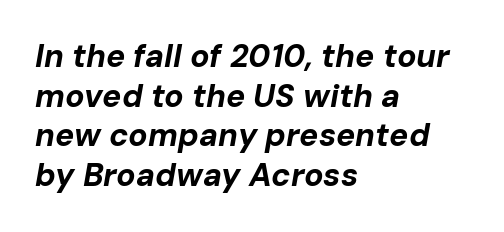
Q: Is the text bold? A: Yes.
Q: Is the text italic (slanted)? A: Yes, it leans right by about 10 degrees.
Q: Is the text underlined? A: No.
Q: How is the paragraph aligned? A: Left-aligned.
Q: Is the spacing between letters normal or unusually wide? A: Normal.
Q: Width (condensed, normal, or wide)? A: Normal.
Q: Stroke contrast? A: Low.
Q: x-height? A: Medium.
Q: Monospaced? A: No.
